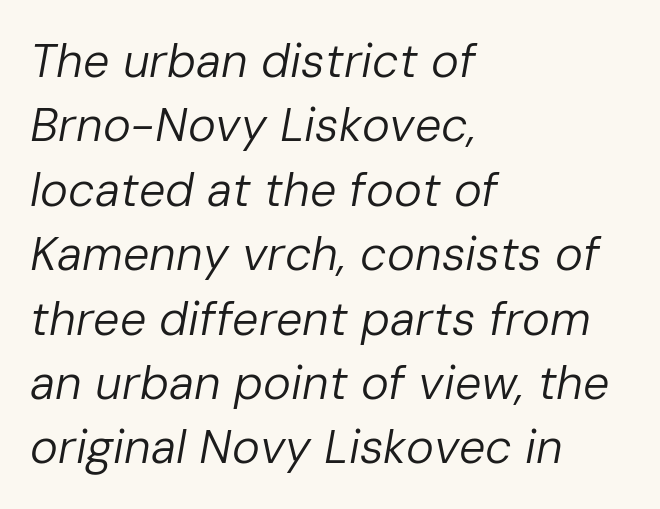
Designer's note — italics engaged. Stems here are at most as thick as an everyday book face. Nothing unusual about the tracking: characters are spaced as the font intends. Visually the block forms a straight wall on the left and a jagged coastline on the right. Anything drawn beneath the words? Only blank space. Students, observe: this is what conventionally led text looks like.
